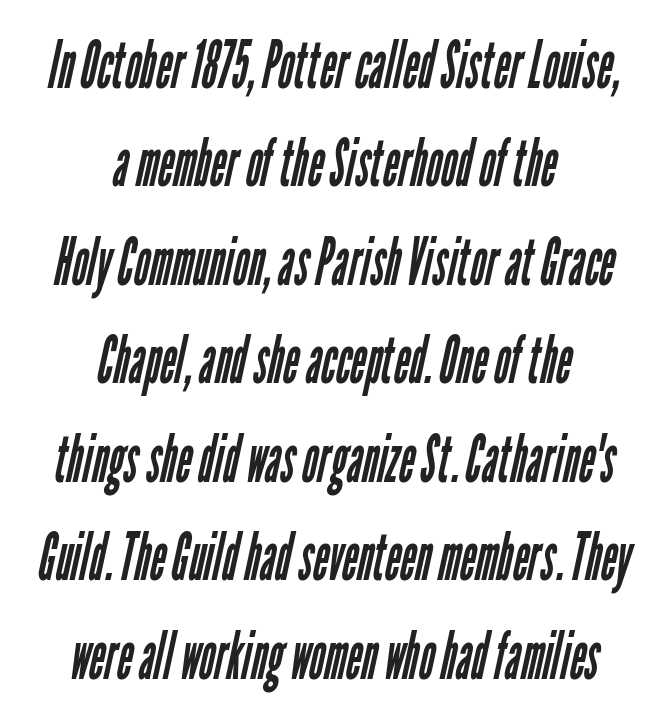
The rendering uses natural spacing where letterforms have individual widths. The passage shown has conventional tracking throughout. One-word summary of the alignment: center. The typesetting does not lean heavy: it is not bold.
